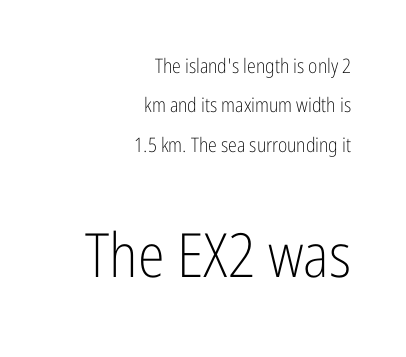
Q: Is the text bold? A: No.
Q: Is the text italic (slanted)? A: No, it is upright.
Q: Is the typeface a serif or a sans-serif typeface? A: Sans-serif.
Q: Is the text underlined? A: No.
Q: How is the paragraph aligned? A: Right-aligned.
Q: Is the spacing between letters normal or unusually wide? A: Normal.
Q: Is the spacing between lines tight, normal or loose? A: Loose.
Q: Which block of text is set in a larger size, the first (top) or the second (bottom)? A: The second (bottom) one.
Q: Width (condensed, normal, or wide)? A: Condensed.
Q: Stroke contrast? A: Low.
Q: x-height? A: Medium.
Q: Monospaced? A: No.
